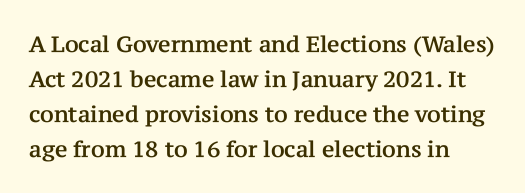
Q: Is the text italic (slanted)? A: No, it is upright.
Q: Is the text underlined? A: No.
Q: Is the spacing between letters normal or unusually wide? A: Normal.
Q: Is the spacing between lines tight, normal or loose? A: Normal.
